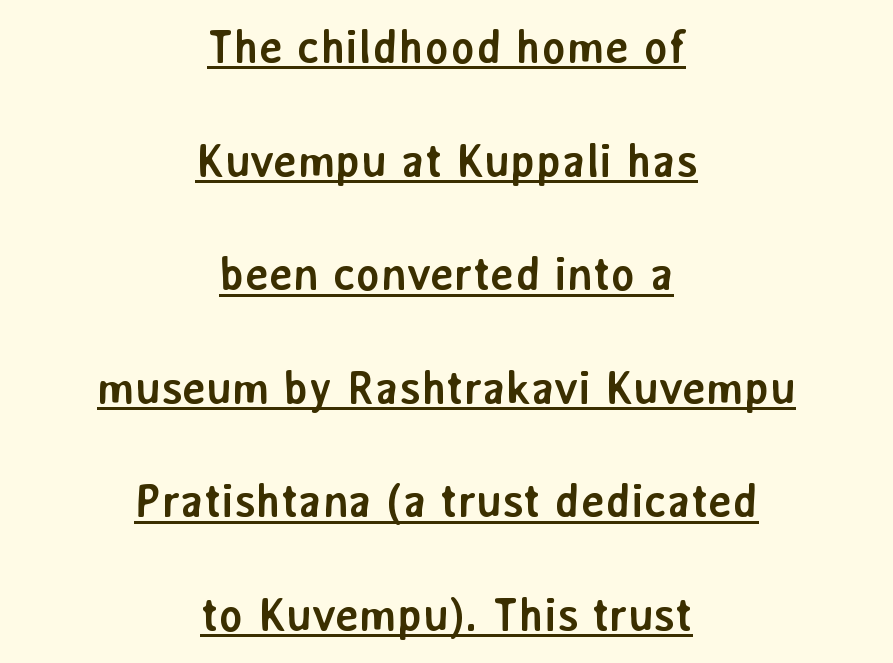
The image shows 46 px semibold sans-serif type, upright; set centered, loose line spacing (2.47x), normal letter spacing, underlined; low stroke contrast and a medium x-height.
